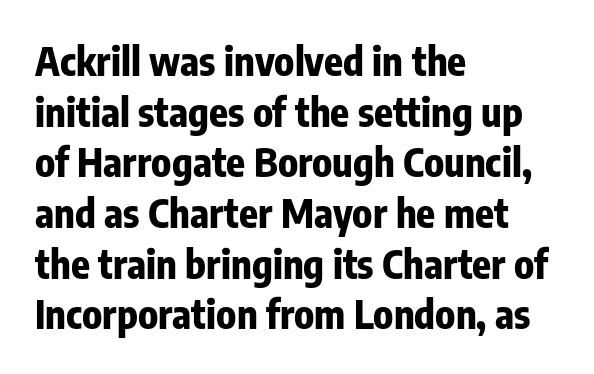
Q: Is the text bold? A: Yes.
Q: Is the text italic (slanted)? A: No, it is upright.
Q: Is the typeface a serif or a sans-serif typeface? A: Sans-serif.
Q: Is the text underlined? A: No.
Q: How is the paragraph aligned? A: Left-aligned.
Q: Is the spacing between letters normal or unusually wide? A: Normal.
Q: Is the spacing between lines tight, normal or loose? A: Normal.
Q: Width (condensed, normal, or wide)? A: Condensed.
Q: Stroke contrast? A: Low.
Q: x-height? A: Medium.
Q: Monospaced? A: No.
